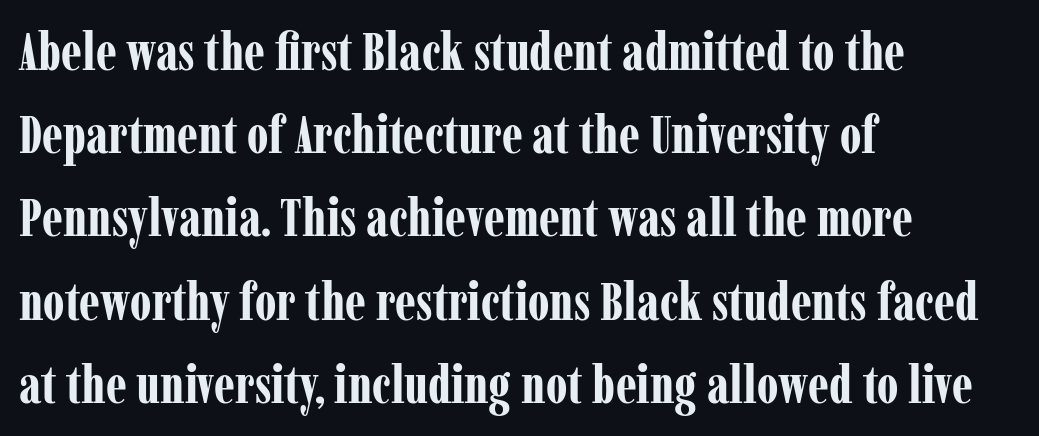
The image shows 53 px bold, condensed serif type, upright; set left-aligned, normal line spacing (1.57x), normal letter spacing, not underlined; low stroke contrast and a medium x-height.
